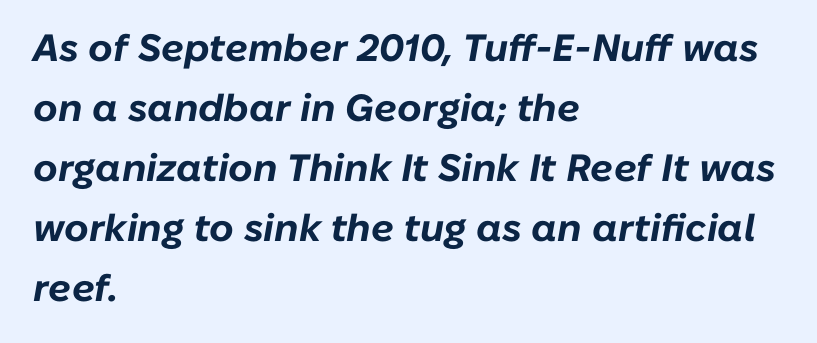
{"italic": "yes", "lean": "right", "slant_degrees": 10, "bold": "yes", "weight": "bold", "width": "normal", "stroke_contrast": "low", "x_height": "medium", "monospaced": "no", "underline": "no", "align": "left", "line_spacing": "normal", "line_spacing_ratio": 1.58, "letter_spacing": "normal", "letter_spacing_em": 0.0, "glyph_px": 38}
